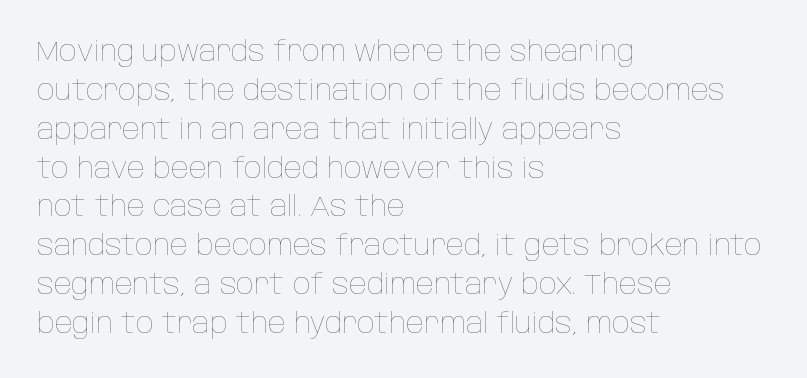
The image shows 29 px thin, condensed type, upright; set left-aligned, normal line spacing (1.34x), normal letter spacing, not underlined; low stroke contrast and a large x-height.
